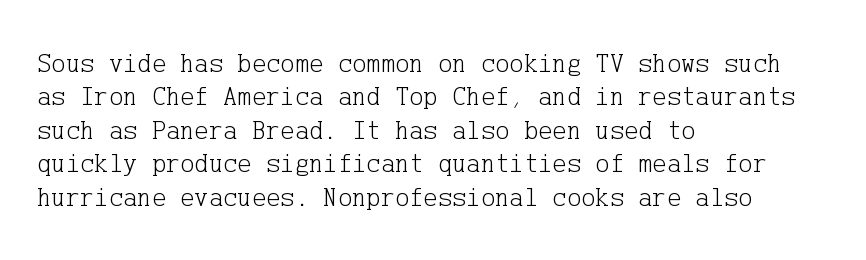
Q: Is the text bold? A: No.
Q: Is the text italic (slanted)? A: No, it is upright.
Q: Is the text underlined? A: No.
Q: How is the paragraph aligned? A: Left-aligned.
Q: Is the spacing between letters normal or unusually wide? A: Normal.
